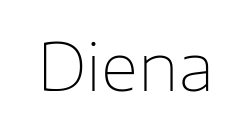
Q: Is the text bold? A: No.
Q: Is the text italic (slanted)? A: No, it is upright.
Q: Is the typeface a serif or a sans-serif typeface? A: Sans-serif.
Q: Is the text underlined? A: No.
Q: Is the spacing between letters normal or unusually wide? A: Normal.
Q: Width (condensed, normal, or wide)? A: Normal.
Q: Stroke contrast? A: Low.
Q: x-height? A: Medium.
Q: Monospaced? A: No.
